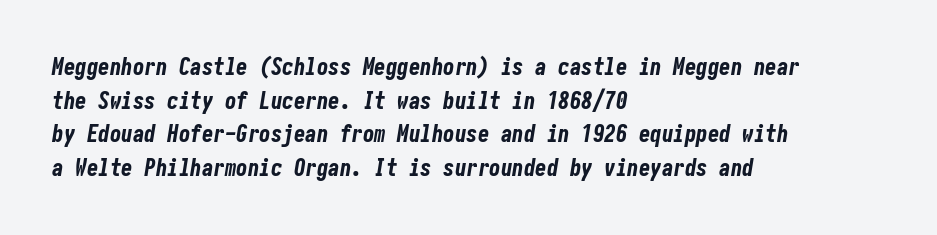
Descender tails drop into unmarked territory. What weight is shown? A full bold with thick strokes. The passage is arranged the way most books set body copy — flush left. Is the letter spacing exaggerated? No — it looks like the ordinary default. Does the leading feel generous? No, just average.
